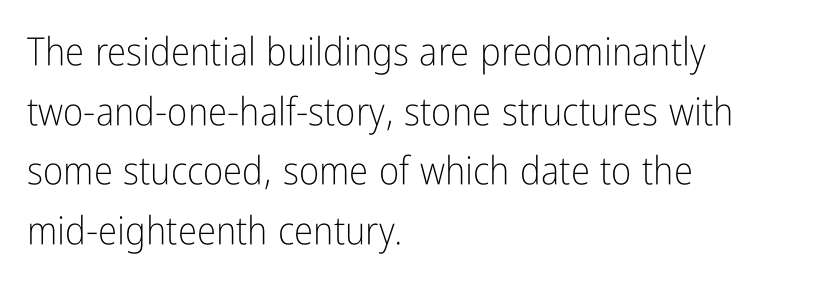
{"serif": "no", "italic": "no", "bold": "no", "weight": "light", "width": "condensed", "stroke_contrast": "low", "x_height": "medium", "monospaced": "no", "underline": "no", "align": "left", "line_spacing": "normal", "line_spacing_ratio": 1.53, "letter_spacing": "normal", "letter_spacing_em": 0.0, "glyph_px": 39}
